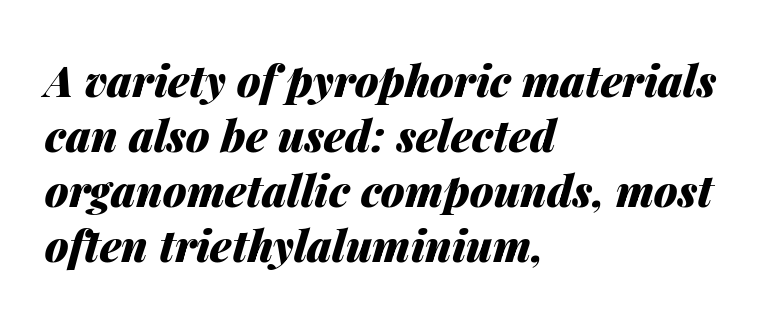
Honestly, the letter spacing is just normal — you wouldn't notice it. Left-aligned paragraph, ragged on the right. Strokes here are thick enough to call this a true bold. You could not count columns in this text — the font is proportionally spaced. The rows are spaced the way most documents space them.
